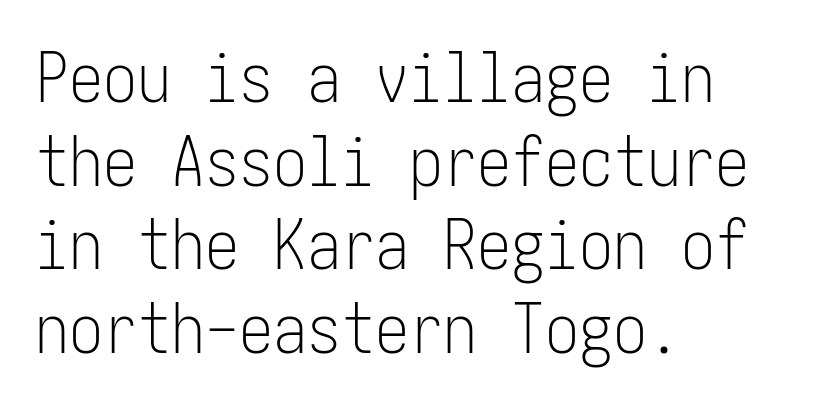
Where is the straight margin? On the left. No italicization has been applied; the sample stays upright. The typesetting does not lean heavy: it is not bold. Inter-character spacing is left at the font's built-in metrics. The zone under the glyphs is completely vacant.
